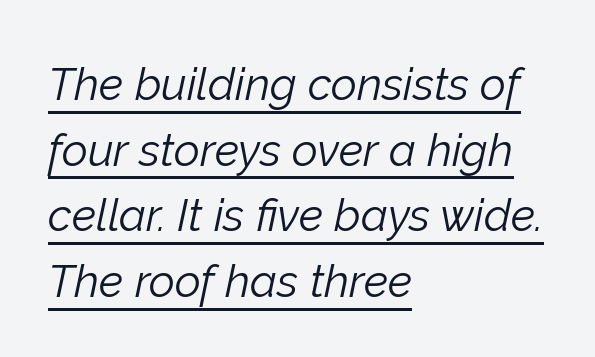
Q: Is the text bold? A: No.
Q: Is the text italic (slanted)? A: Yes, it leans right by about 12 degrees.
Q: Is the text underlined? A: Yes.
Q: How is the paragraph aligned? A: Left-aligned.
Q: Is the spacing between letters normal or unusually wide? A: Normal.
Q: Is the spacing between lines tight, normal or loose? A: Normal.
Q: Width (condensed, normal, or wide)? A: Normal.
Q: Stroke contrast? A: Low.
Q: x-height? A: Medium.
Q: Monospaced? A: No.
